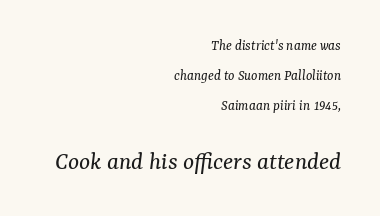
{"italic": "yes", "lean": "right", "slant_degrees": 7, "bold": "no", "underline": "no", "align": "right", "line_spacing": "loose", "line_spacing_ratio": 2.0, "letter_spacing": "normal", "letter_spacing_em": 0.0, "larger_block": "second", "size_ratio": 1.73, "glyph_px": 26}
